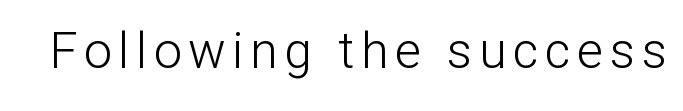
When letters stand straight like this, we call the style roman or upright. Each letter keeps its own natural width here, so spacing adapts to shape. Is this a sans? Yes — the strokes have no serifs. The zone under the glyphs is completely vacant. Each stroke keeps to a modest, everyday thickness or less.
